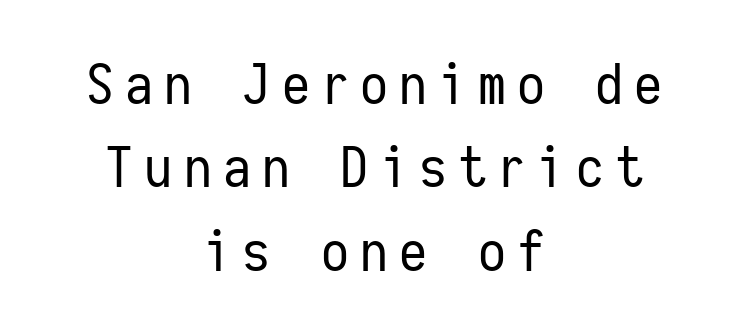
Examine the stroke ends and you'll find no serifs. The passage shown is typed in a monospace face where columns stay perfectly aligned. Unbolded letterforms with no extra heft. Every character sits straight up, as roman type does. A typesetter would call this heavily tracked-out type.
